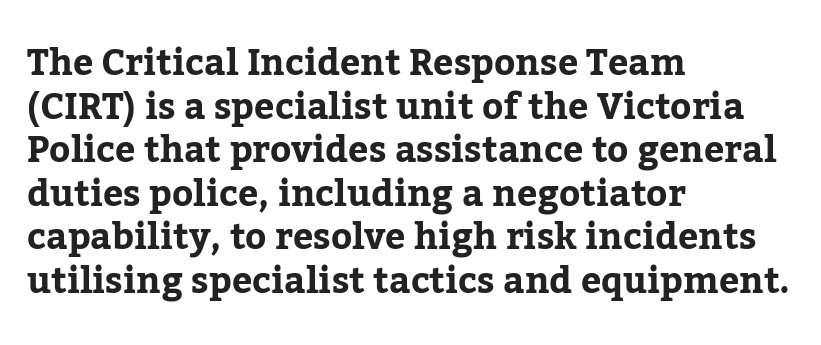
Q: Is the text italic (slanted)? A: No, it is upright.
Q: Is the typeface a serif or a sans-serif typeface? A: Serif.
Q: Is the text underlined? A: No.
Q: How is the paragraph aligned? A: Left-aligned.
Q: Is the spacing between letters normal or unusually wide? A: Normal.
Q: Width (condensed, normal, or wide)? A: Normal.
Q: Stroke contrast? A: Low.
Q: x-height? A: Medium.
Q: Monospaced? A: No.
